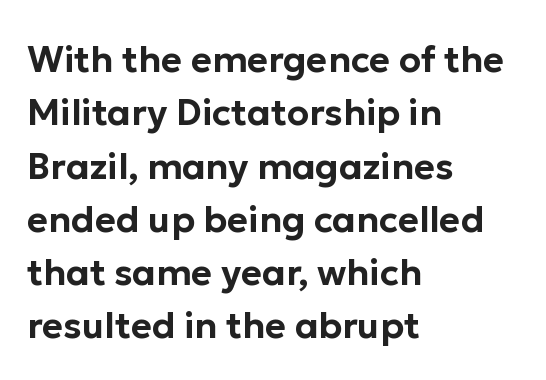
{"serif": "no", "italic": "no", "width": "normal", "stroke_contrast": "low", "x_height": "medium", "monospaced": "no", "underline": "no", "align": "left", "line_spacing": "normal", "line_spacing_ratio": 1.48, "letter_spacing": "normal", "letter_spacing_em": 0.0, "glyph_px": 36}
